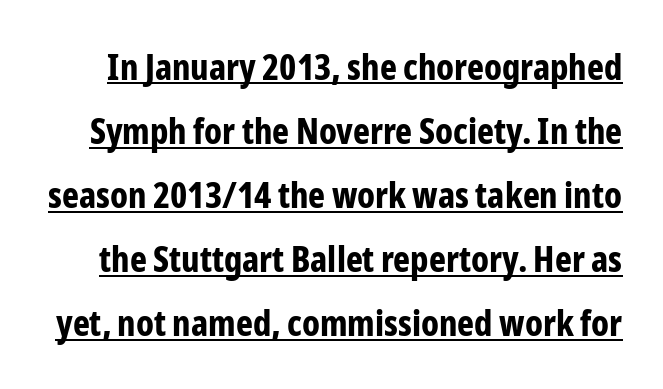
The image shows 36 px bold, condensed sans-serif type, upright; set line spacing 1.78x, normal letter spacing, underlined; low stroke contrast and a medium x-height.
